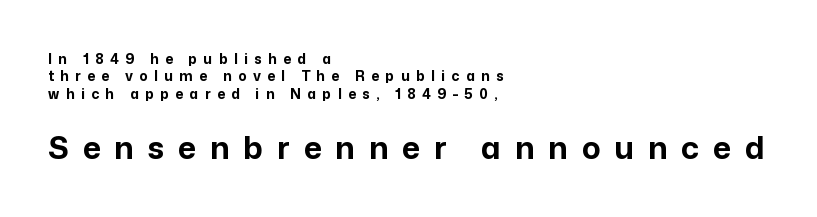
{"serif": "no", "italic": "no", "bold": "yes", "weight": "bold", "width": "normal", "stroke_contrast": "low", "x_height": "medium", "monospaced": "no", "underline": "no", "align": "left", "line_spacing_ratio": 1.24, "letter_spacing": "wide", "letter_spacing_em": 0.45, "larger_block": "second", "size_ratio": 2.21, "glyph_px": 31}
